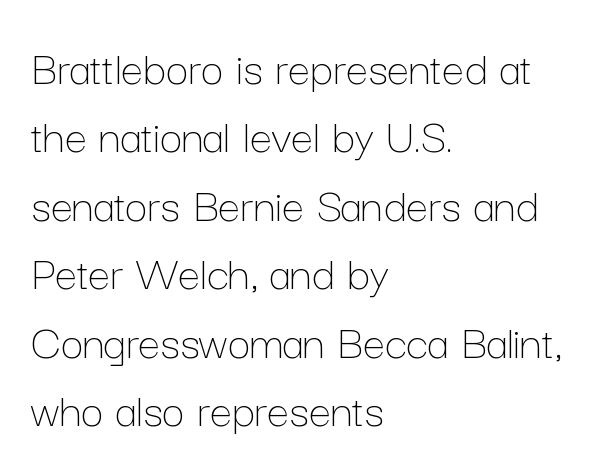
{"italic": "no", "bold": "no", "weight": "thin", "width": "normal", "stroke_contrast": "low", "x_height": "medium", "monospaced": "no", "underline": "no", "align": "left", "line_spacing": "normal", "line_spacing_ratio": 1.37, "letter_spacing": "normal", "letter_spacing_em": 0.0, "glyph_px": 50}
